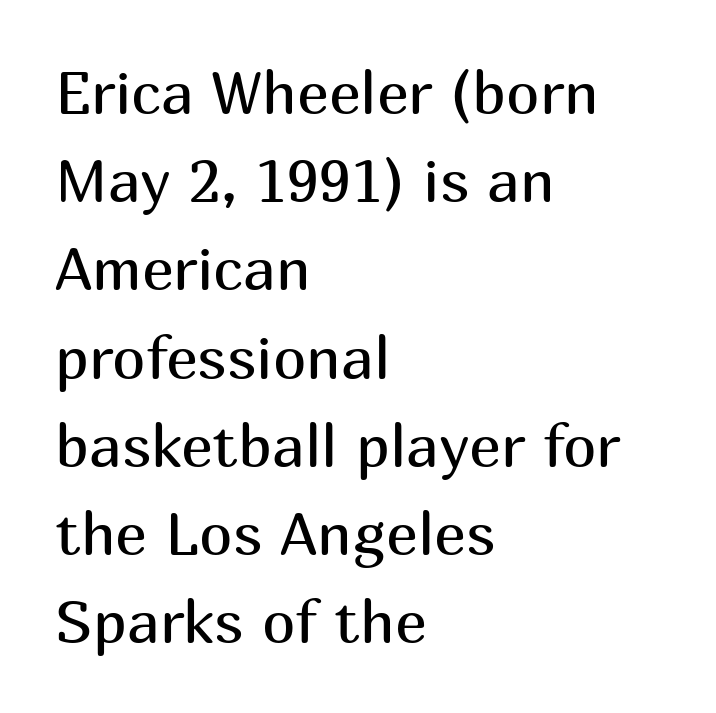
{"serif": "no", "italic": "no", "bold": "no", "weight": "regular", "width": "normal", "stroke_contrast": "medium", "x_height": "medium", "monospaced": "no", "underline": "no", "align": "left", "line_spacing": "normal", "line_spacing_ratio": 1.47, "letter_spacing": "normal", "letter_spacing_em": 0.0, "glyph_px": 60}
